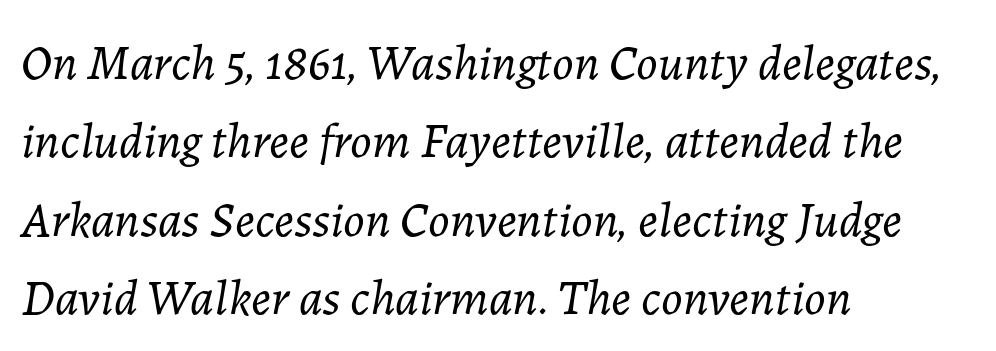
{"italic": "yes", "lean": "right", "slant_degrees": 7, "bold": "no", "weight": "light", "width": "normal", "stroke_contrast": "low", "x_height": "medium", "monospaced": "no", "underline": "no", "align": "left", "line_spacing": "normal", "line_spacing_ratio": 1.57, "letter_spacing": "normal", "letter_spacing_em": 0.0, "glyph_px": 50}
